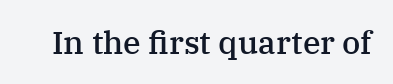
The strip under each line holds only bare page. The specimen reads as upright at a glance. The designer went with a serif here, giving each stem small feet. Character widths vary here, with narrow letters taking less room than wide ones. The line texture is even and compact thanks to regular tracking.
